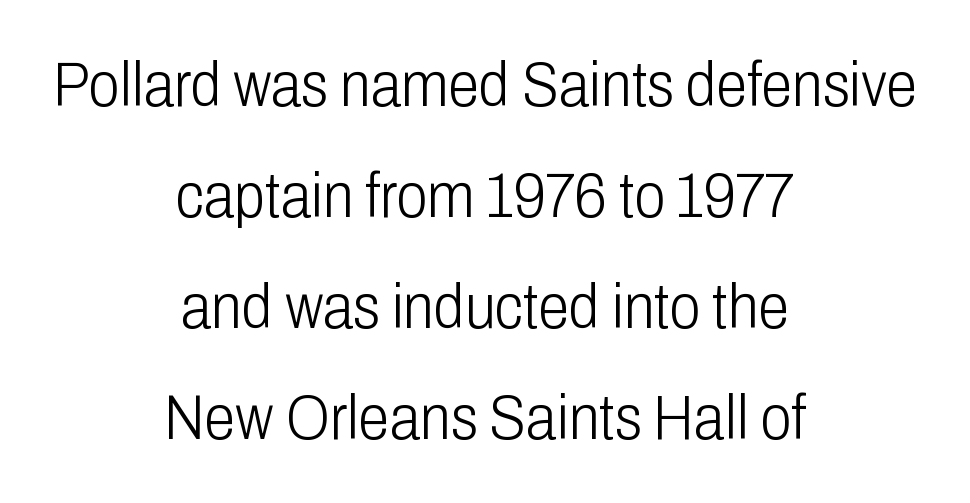
The image shows 63 px light, condensed sans-serif type, upright; set centered, line spacing 1.76x, normal letter spacing, not underlined; low stroke contrast and a medium x-height.
